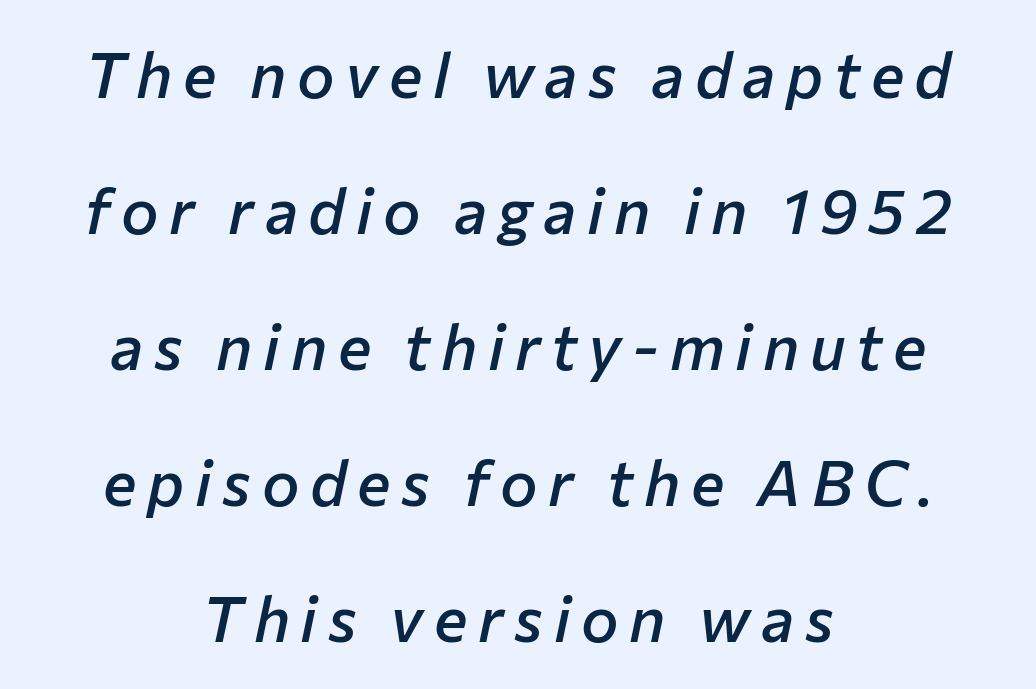
Q: Is the text bold? A: Semi-bold.
Q: Is the text italic (slanted)? A: Yes, it leans right by about 12 degrees.
Q: Is the text underlined? A: No.
Q: How is the paragraph aligned? A: Centered.
Q: Is the spacing between lines tight, normal or loose? A: Loose.
Q: Width (condensed, normal, or wide)? A: Normal.
Q: Stroke contrast? A: Low.
Q: x-height? A: Medium.
Q: Monospaced? A: No.
